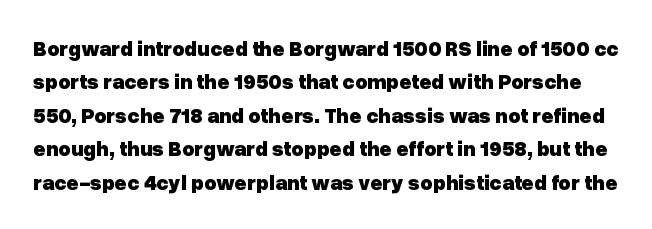
Words appear dense and cohesive because spacing is normal. The characters look thick and weighty, a clear bold. The gap between lines stays unmarked. Summary of vertical rhythm: regular, with standard interline spacing. Characters remain perfectly vertical along every line.
